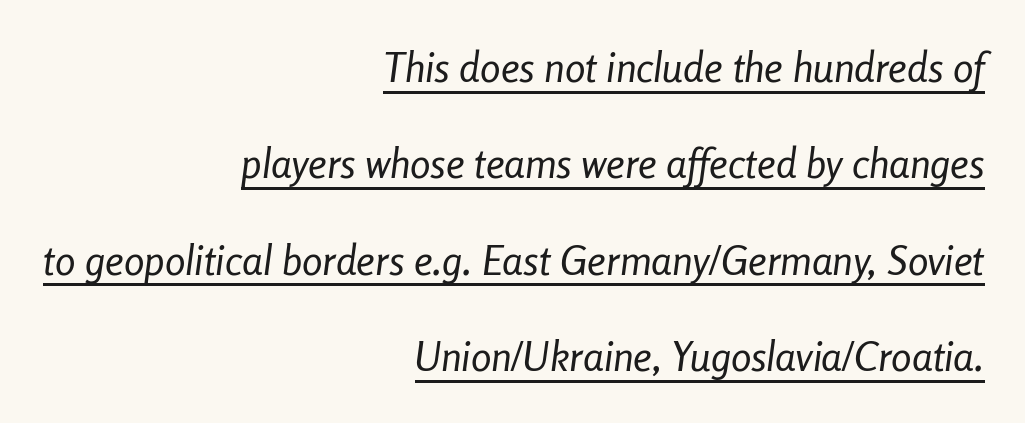
Q: Is the text bold? A: No.
Q: Is the text italic (slanted)? A: Yes, it leans right by about 8 degrees.
Q: Is the text underlined? A: Yes.
Q: How is the paragraph aligned? A: Right-aligned.
Q: Is the spacing between letters normal or unusually wide? A: Normal.
Q: Is the spacing between lines tight, normal or loose? A: Loose.
Q: Width (condensed, normal, or wide)? A: Condensed.
Q: Stroke contrast? A: Low.
Q: x-height? A: Medium.
Q: Monospaced? A: No.
